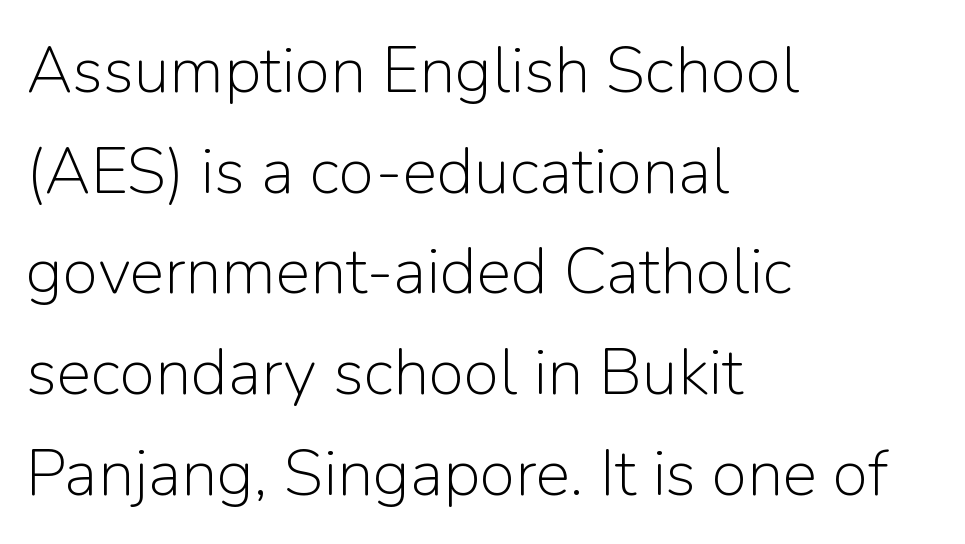
Q: Is the text bold? A: No.
Q: Is the text italic (slanted)? A: No, it is upright.
Q: Is the typeface a serif or a sans-serif typeface? A: Sans-serif.
Q: Is the text underlined? A: No.
Q: How is the paragraph aligned? A: Left-aligned.
Q: Is the spacing between letters normal or unusually wide? A: Normal.
Q: Is the spacing between lines tight, normal or loose? A: Normal.
Q: Width (condensed, normal, or wide)? A: Normal.
Q: Stroke contrast? A: Low.
Q: x-height? A: Medium.
Q: Monospaced? A: No.
